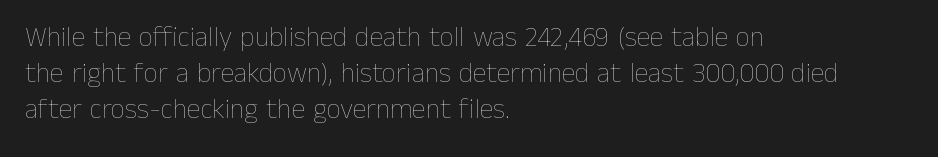
{"italic": "no", "bold": "no", "weight": "thin", "width": "normal", "stroke_contrast": "low", "x_height": "medium", "monospaced": "no", "underline": "no", "align": "left", "line_spacing": "normal", "line_spacing_ratio": 1.29, "letter_spacing": "normal", "letter_spacing_em": 0.0, "glyph_px": 28}
